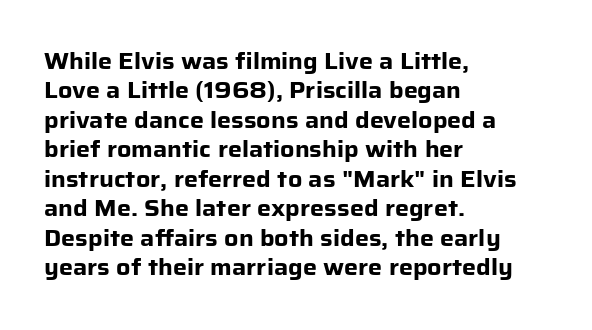
{"italic": "no", "bold": "yes", "underline": "no", "align": "left", "line_spacing": "normal", "line_spacing_ratio": 1.34, "letter_spacing": "normal", "letter_spacing_em": 0.0, "glyph_px": 22}
